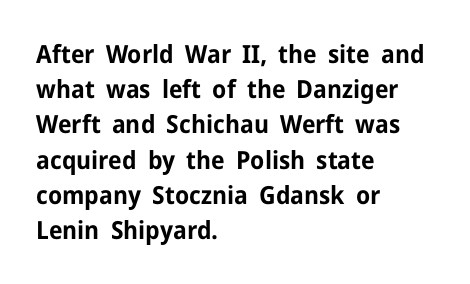
Here the glyphs are tracked normally, forming tight word shapes. Posture: upright roman. Plain, unruled lines of type. Leading matches the norm, producing a regular column.
